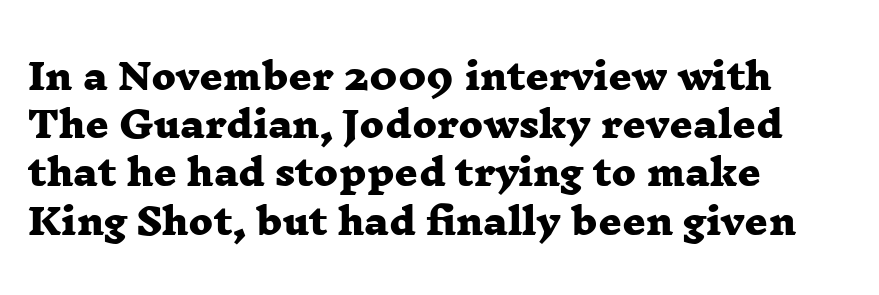
The image shows 36 px heavy, wide serif type; set left-aligned, normal line spacing (1.34x), normal letter spacing, not underlined; low stroke contrast and a medium x-height.
